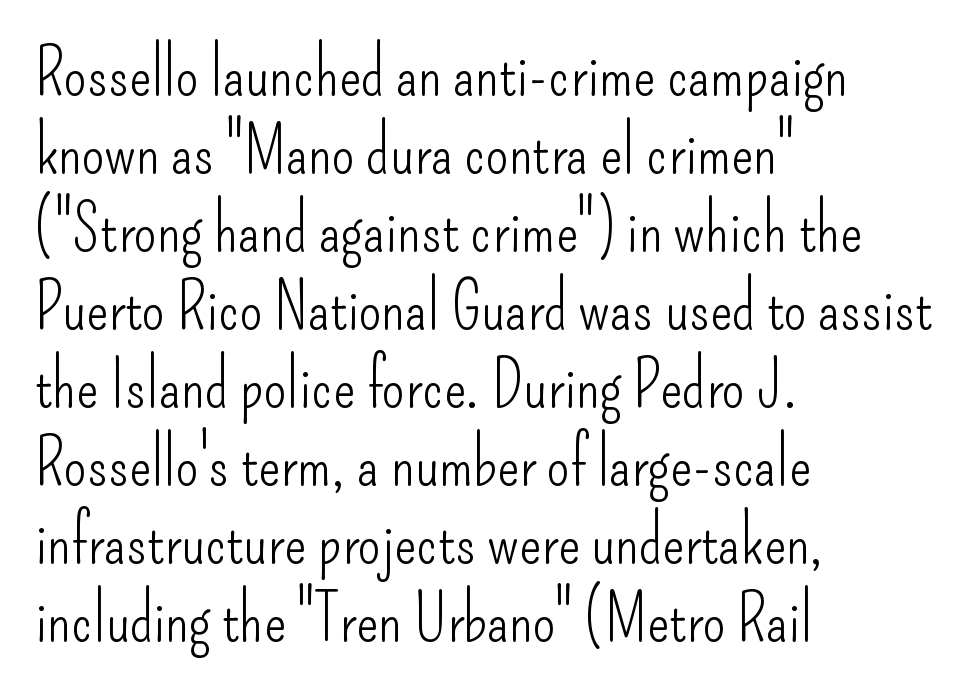
Q: Is the text bold? A: No.
Q: Is the text italic (slanted)? A: No, it is upright.
Q: Is the typeface a serif or a sans-serif typeface? A: Sans-serif.
Q: Is the text underlined? A: No.
Q: How is the paragraph aligned? A: Left-aligned.
Q: Is the spacing between letters normal or unusually wide? A: Normal.
Q: Width (condensed, normal, or wide)? A: Condensed.
Q: Stroke contrast? A: Low.
Q: x-height? A: Small.
Q: Monospaced? A: No.
